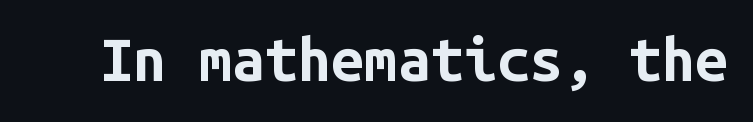
These lines are rendered in a fixed-pitch font. Posture: vertical. Honestly, the letter spacing is just normal — you wouldn't notice it. Its strokes are broad and dark, the hallmark of bold type. Descenders hang freely into open space.
